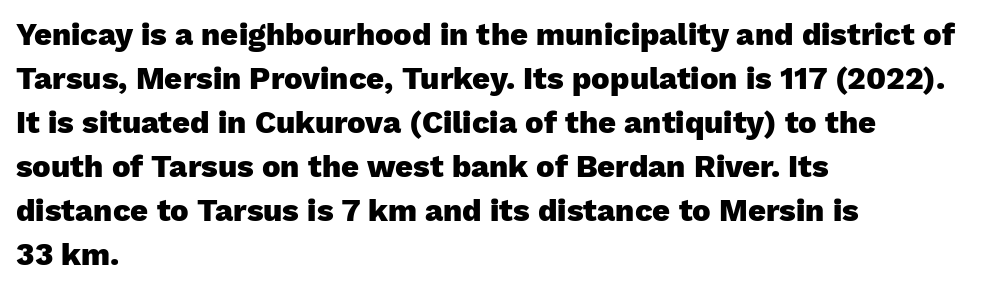
The image shows 31 px heavy sans-serif type, upright; set left-aligned, normal line spacing (1.42x), normal letter spacing, not underlined; low stroke contrast and a medium x-height.
